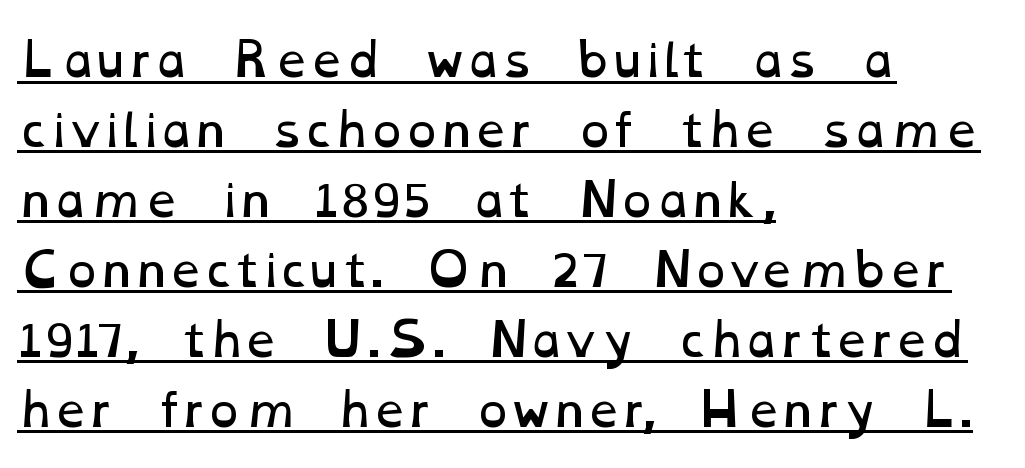
The setting favours the left margin, as ordinary paragraphs usually do. In terms of letterspacing, this is plain default setting. The vertical gap from one line to the next is medium. Here the designer chose a conventional face with non-uniform glyph widths. Is there an underline? Yes — a line sits under the letters.
